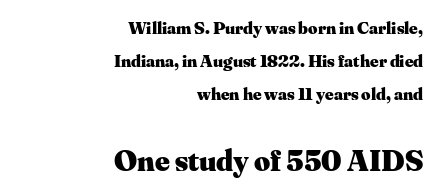
{"serif": "yes", "italic": "no", "bold": "yes", "weight": "heavy", "width": "normal", "stroke_contrast": "medium", "x_height": "small", "monospaced": "no", "underline": "no", "align": "right", "line_spacing_ratio": 1.84, "letter_spacing": "normal", "letter_spacing_em": 0.0, "larger_block": "second", "size_ratio": 1.72, "glyph_px": 31}
